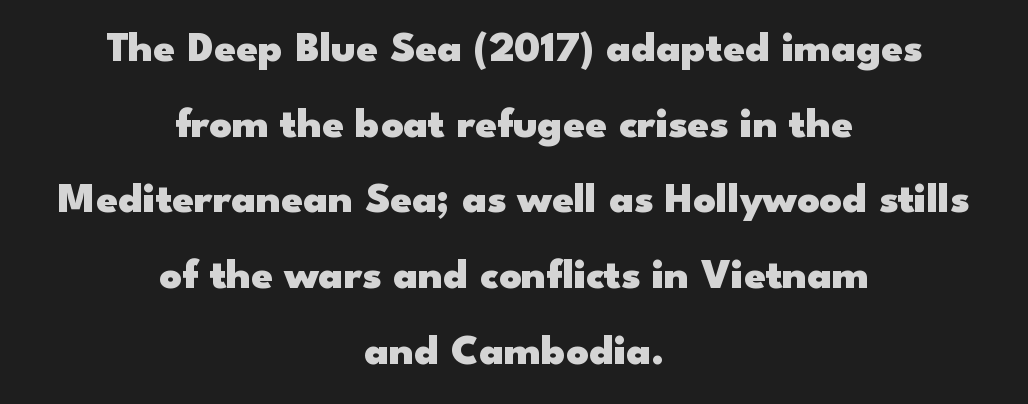
{"serif": "no", "italic": "no", "bold": "yes", "weight": "heavy", "width": "wide", "stroke_contrast": "low", "x_height": "small", "monospaced": "no", "underline": "no", "align": "center", "line_spacing_ratio": 1.76, "letter_spacing": "normal", "letter_spacing_em": 0.0, "glyph_px": 43}
